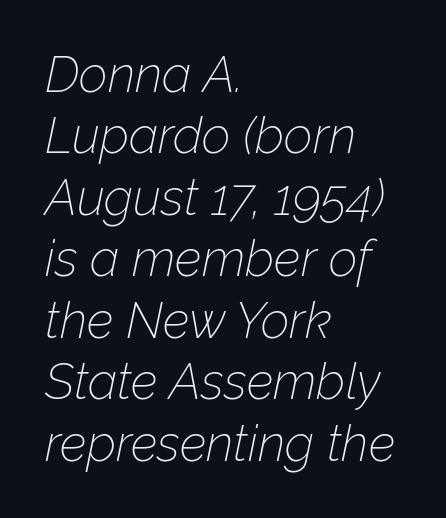
The image shows 50 px thin type, italic (leaning right); set left-aligned, line spacing 1.23x, normal letter spacing, not underlined; low stroke contrast and a medium x-height.
